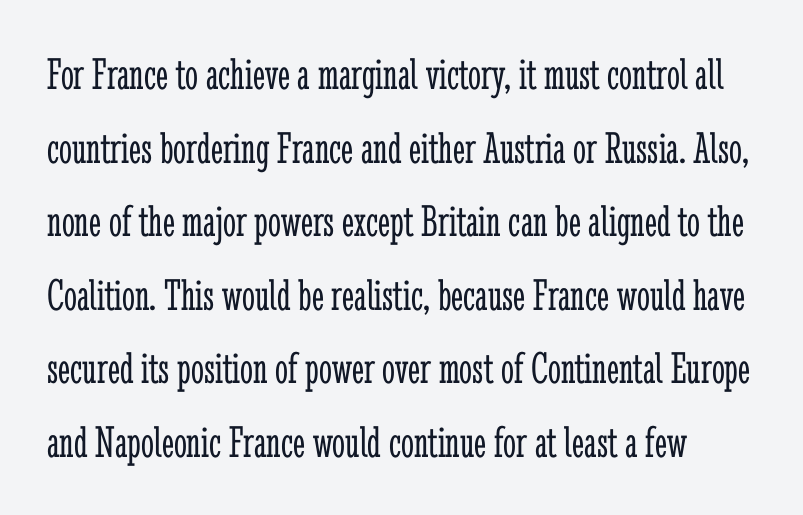
{"serif": "yes", "italic": "no", "bold": "no", "weight": "light", "width": "condensed", "stroke_contrast": "low", "x_height": "medium", "monospaced": "no", "underline": "no", "line_spacing": "normal", "line_spacing_ratio": 1.6, "letter_spacing": "normal", "letter_spacing_em": 0.0, "glyph_px": 46}
